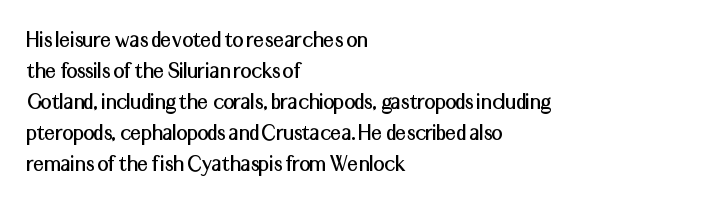
Q: Is the text italic (slanted)? A: No, it is upright.
Q: Is the text underlined? A: No.
Q: How is the paragraph aligned? A: Left-aligned.
Q: Is the spacing between letters normal or unusually wide? A: Normal.
Q: Is the spacing between lines tight, normal or loose? A: Normal.
